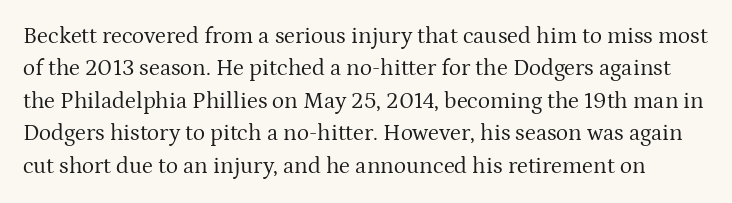
{"italic": "no", "bold": "no", "underline": "no", "line_spacing": "normal", "line_spacing_ratio": 1.41, "letter_spacing": "normal", "letter_spacing_em": 0.0, "glyph_px": 23}
